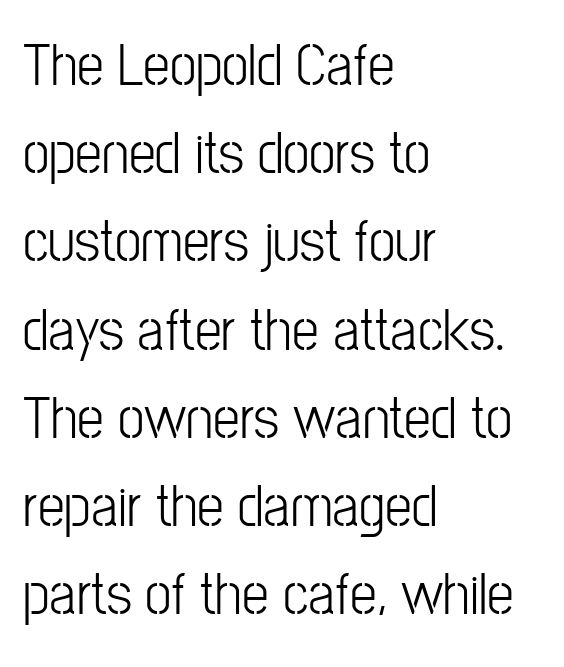
The type family on display is of the sans-serif kind. No extra ink here — the face is not bold. Horizontal bands of white between lines are of average thickness. This rendering features lettering with no underline.
